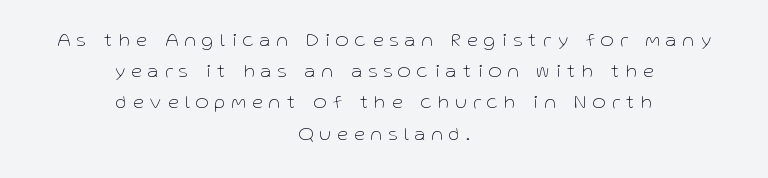
The image shows 20 px text type, upright; set centered, normal line spacing (1.56x), unusually wide letter spacing (+0.32 em), not underlined.
